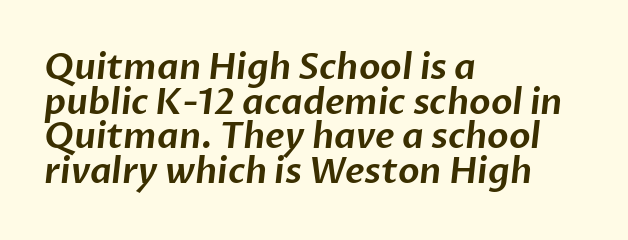
The image shows 35 px sans-serif type; set left-aligned, tight line spacing (0.99x), normal letter spacing, not underlined; low stroke contrast and a medium x-height.
